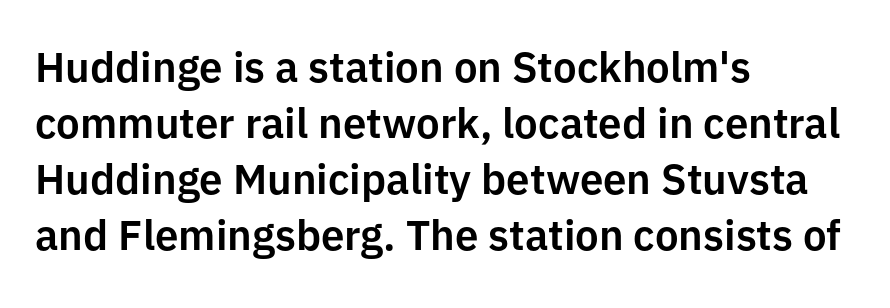
Q: Is the text italic (slanted)? A: No, it is upright.
Q: Is the typeface a serif or a sans-serif typeface? A: Sans-serif.
Q: Is the text underlined? A: No.
Q: How is the paragraph aligned? A: Left-aligned.
Q: Is the spacing between letters normal or unusually wide? A: Normal.
Q: Is the spacing between lines tight, normal or loose? A: Normal.
Q: Width (condensed, normal, or wide)? A: Normal.
Q: Stroke contrast? A: Low.
Q: x-height? A: Medium.
Q: Monospaced? A: No.
